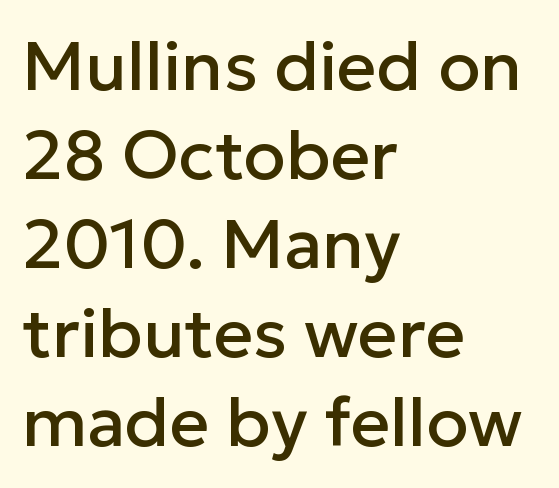
The image shows 69 px sans-serif type, upright; set left-aligned, normal line spacing (1.29x), normal letter spacing, not underlined; low stroke contrast and a medium x-height.
